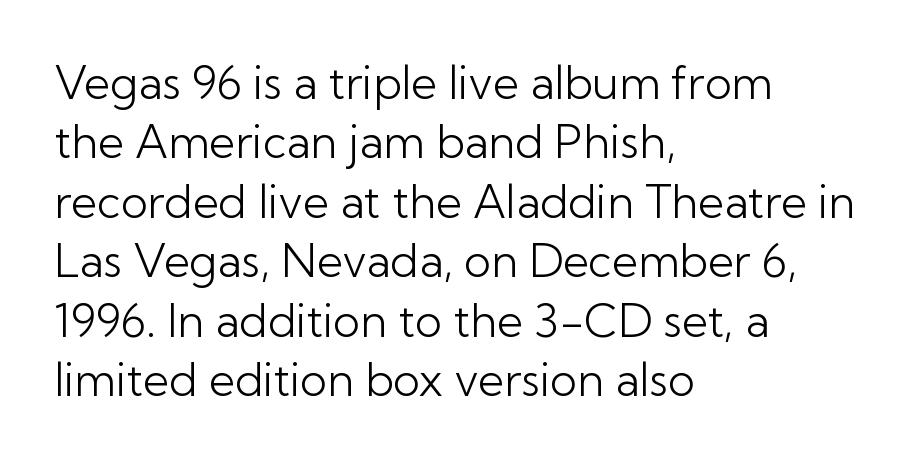
Q: Is the text bold? A: No.
Q: Is the text italic (slanted)? A: No, it is upright.
Q: Is the typeface a serif or a sans-serif typeface? A: Sans-serif.
Q: Is the text underlined? A: No.
Q: How is the paragraph aligned? A: Left-aligned.
Q: Is the spacing between letters normal or unusually wide? A: Normal.
Q: Is the spacing between lines tight, normal or loose? A: Normal.
Q: Width (condensed, normal, or wide)? A: Normal.
Q: Stroke contrast? A: Low.
Q: x-height? A: Medium.
Q: Monospaced? A: No.
